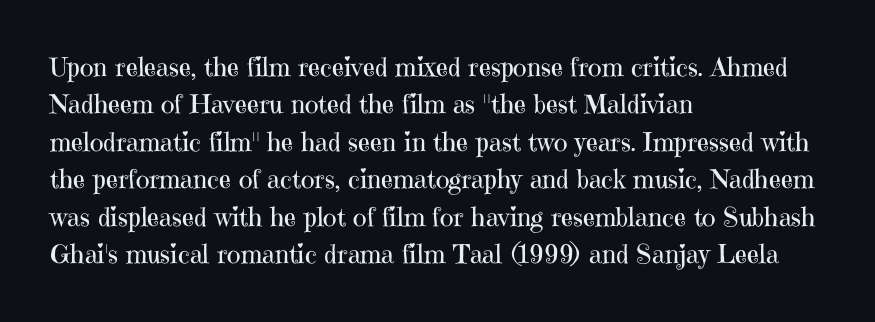
Is the letter spacing exaggerated? No — it looks like the ordinary default. This block has exactly the height ordinary leading produces. This is the regular roman posture of the typeface. Weight: not bold — regular or lighter.
